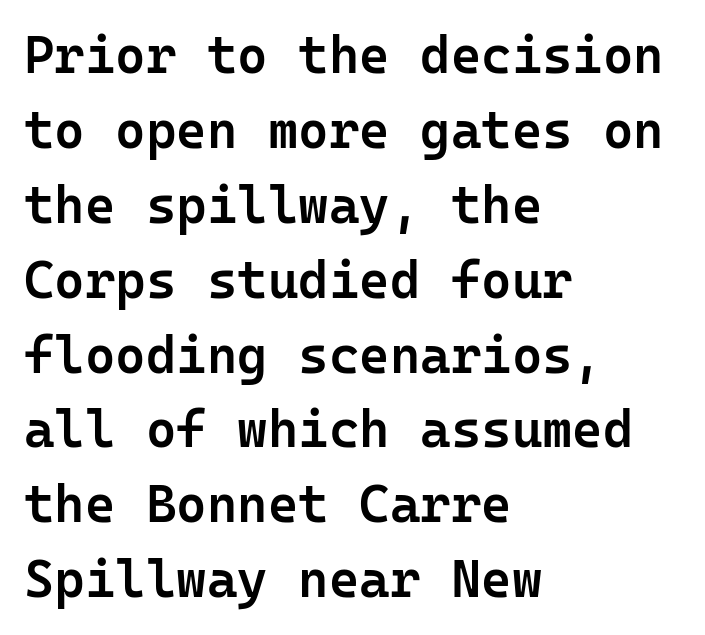
{"serif": "no", "italic": "no", "bold": "semi", "weight": "semibold", "width": "normal", "stroke_contrast": "low", "x_height": "medium", "monospaced": "yes", "underline": "no", "align": "left", "line_spacing": "normal", "line_spacing_ratio": 1.44, "letter_spacing": "normal", "letter_spacing_em": 0.0, "glyph_px": 52}
